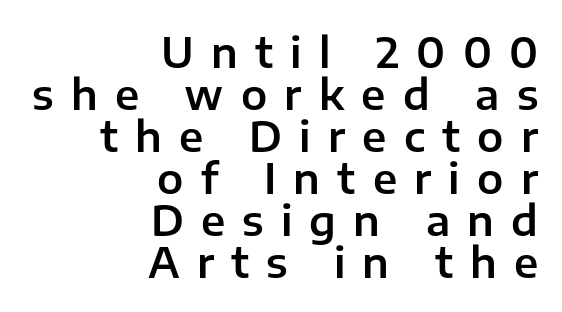
The image shows 42 px sans-serif type, upright; set right-aligned, tight line spacing (1.0x), unusually wide letter spacing (+0.41 em), not underlined; low stroke contrast and a medium x-height.
